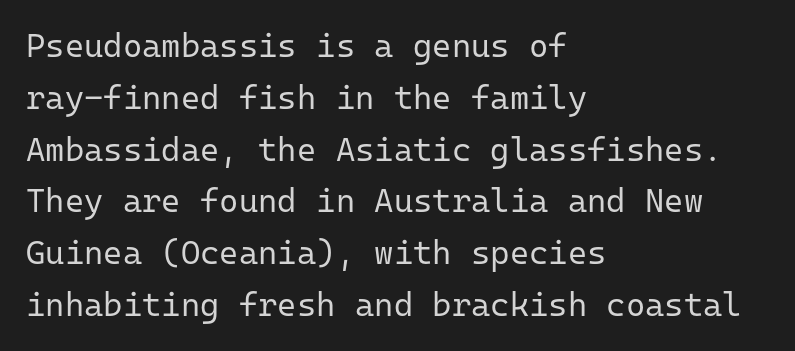
Compared with a typical body face, this is equally light or lighter still. Leading matches the norm, producing a regular column. Nothing unusual about the tracking: characters are spaced as the font intends. Serif or sans? Sans — the stroke terminals are bare. The lines in this sample share a left origin and differ only in where they stop.
